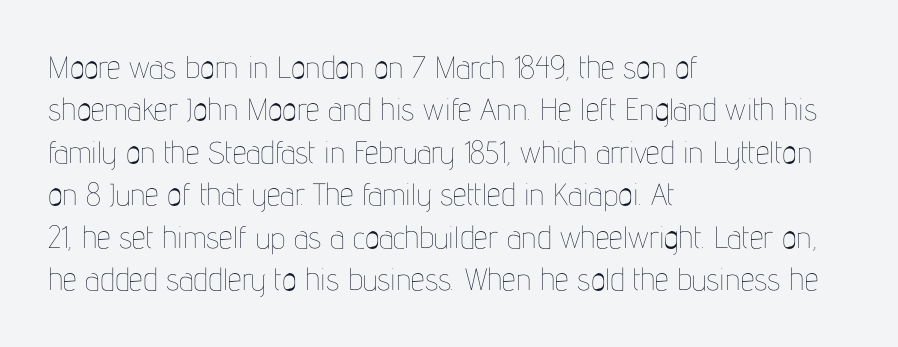
The image shows 31 px thin, condensed type, upright; set left-aligned, normal line spacing (1.37x), normal letter spacing, not underlined; low stroke contrast and a medium x-height.
